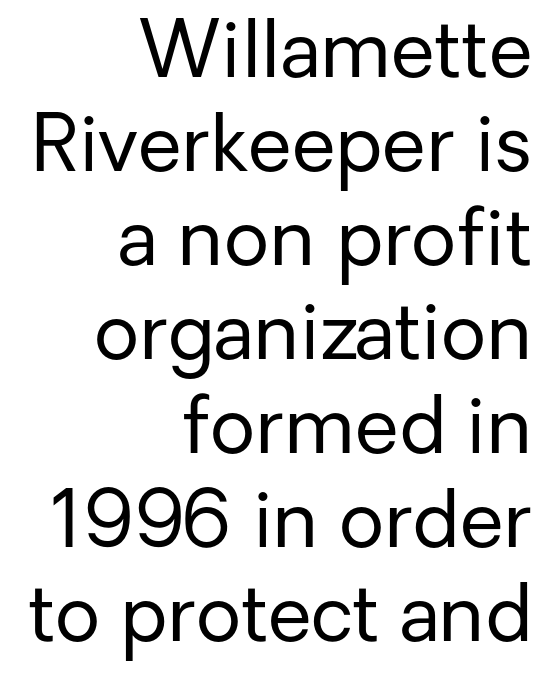
This reads as an unemphasized weight, regular at the heaviest. Type without underlining. Serif or sans? Sans — the stroke terminals are bare. Note the varied advance widths — an 'i' is clearly narrower than an 'm'. The letters stand straight up with perfectly vertical stems. The passage shown has conventional tracking throughout.
